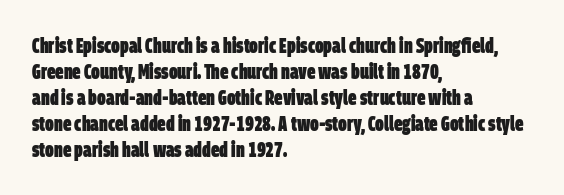
Standard letterfit; no display-style spreading of the glyphs. Look at the stroke-to-counter ratio: heavy, a bold. This rendering uses left alignment, leaving the right contour irregular. The gap between lines stays unmarked.
